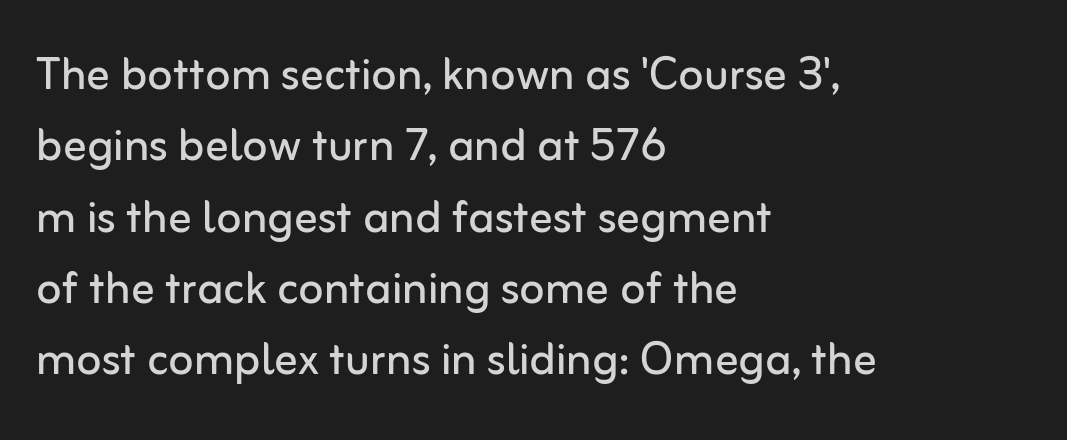
The space beneath each line is pristine and unruled. This is sans-serif lettering, the kind often seen on screens and signage. Designer's note — italics off, roman on. The letterforms sit at book weight or below. The type is set solid horizontally, with unmodified tracking.
